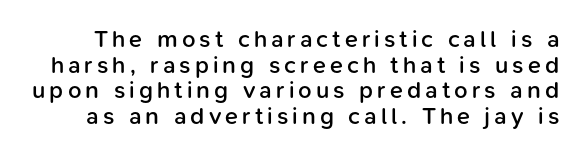
The type sits square on the baseline with zero lean. Is there much room between lines? No — they nearly touch. No word sits above an underline. A fair bit of extra ink — the face is semibold, not bold.
